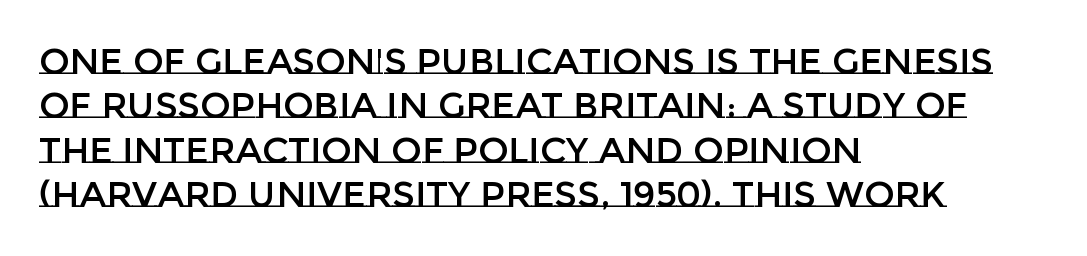
Q: Is the text italic (slanted)? A: No, it is upright.
Q: Is the text underlined? A: No.
Q: How is the paragraph aligned? A: Left-aligned.
Q: Is the spacing between letters normal or unusually wide? A: Normal.
Q: Width (condensed, normal, or wide)? A: Normal.
Q: Stroke contrast? A: Low.
Q: x-height? A: Large.
Q: Monospaced? A: No.
